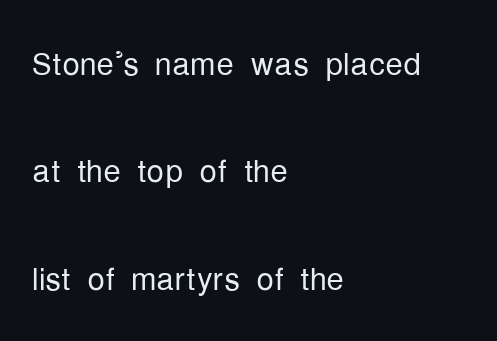
The image shows 44 px light, condensed sans-serif type, upright; set left-aligned, loose line spacing (2.44x), normal letter spacing, not underlined; low stroke contrast and a medium x-height.
